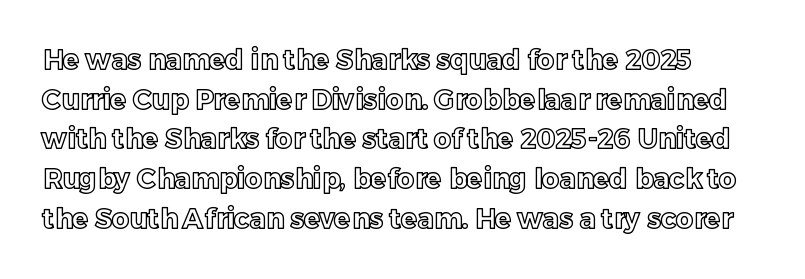
Q: Is the text italic (slanted)? A: No, it is upright.
Q: Is the text underlined? A: No.
Q: Is the spacing between letters normal or unusually wide? A: Normal.
Q: Is the spacing between lines tight, normal or loose? A: Normal.
